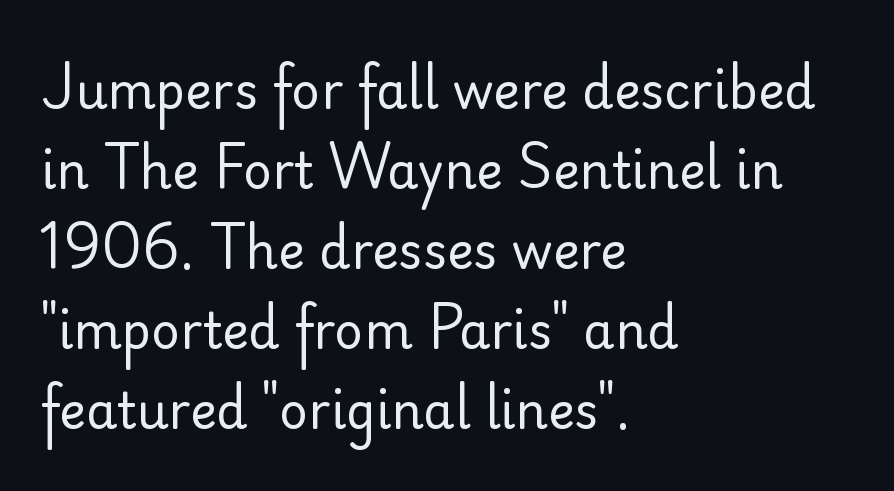
The face used here is rendered with its standard letterfit. Caption: multi-line text, flush left, ragged right. The baseline area is clear. Each new line begins a customary step beneath the previous one. Notice how the stems are strictly vertical — no italics here. Spacing verdict: proportional, widths tailored to each character.
